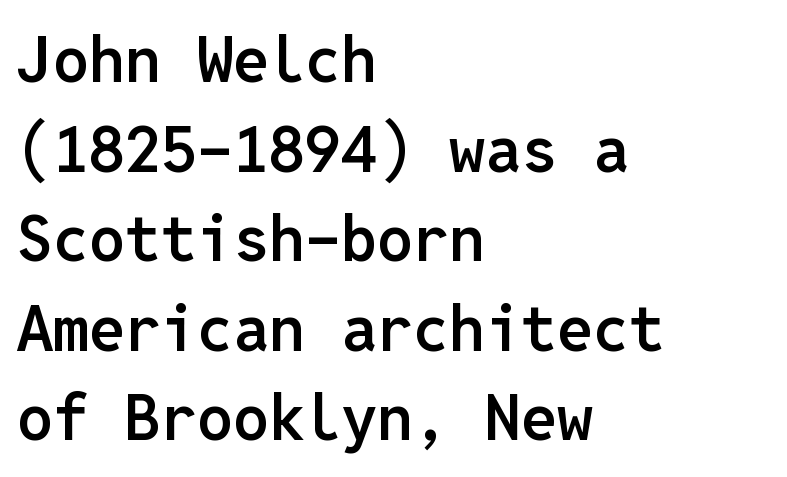
{"serif": "no", "italic": "no", "bold": "semi", "weight": "semibold", "width": "normal", "stroke_contrast": "low", "x_height": "medium", "monospaced": "yes", "underline": "no", "align": "left", "line_spacing": "normal", "line_spacing_ratio": 1.4, "letter_spacing": "normal", "letter_spacing_em": 0.0, "glyph_px": 64}
